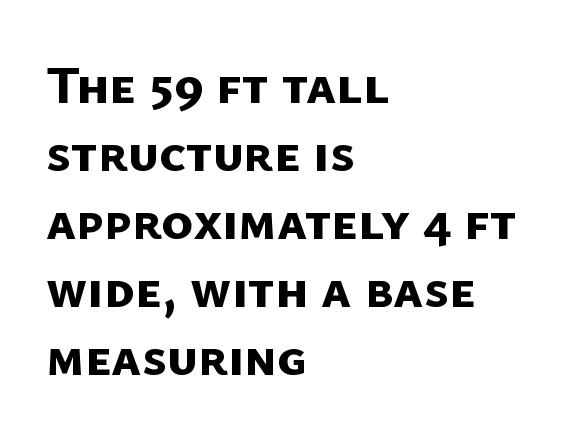
The image shows 54 px bold sans-serif type; set left-aligned, normal line spacing (1.26x), normal letter spacing, not underlined; low stroke contrast and a medium x-height.
